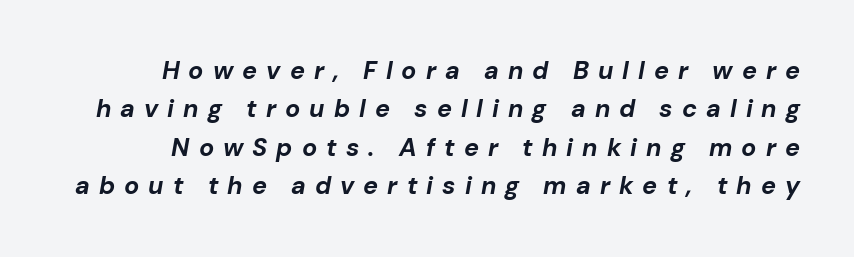
{"italic": "yes", "lean": "right", "slant_degrees": 10, "bold": "yes", "underline": "no", "line_spacing": "normal", "line_spacing_ratio": 1.54, "letter_spacing": "wide", "letter_spacing_em": 0.36, "glyph_px": 25}
